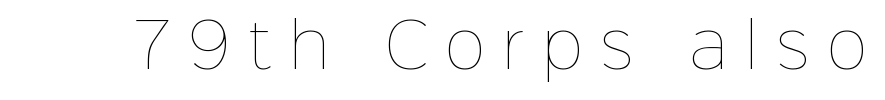
{"italic": "no", "bold": "no", "weight": "thin", "width": "normal", "stroke_contrast": "low", "x_height": "medium", "monospaced": "no", "underline": "no", "letter_spacing": "wide", "letter_spacing_em": 0.3, "glyph_px": 61}
